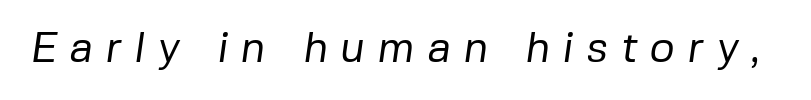
The cut favours lightness, reaching ordinary text weight at its darkest. Looks like regular typesetting: each glyph gets only the width it needs. The area under the type is left untouched. Characters follow at a spacing far wider than the type designer built in.
